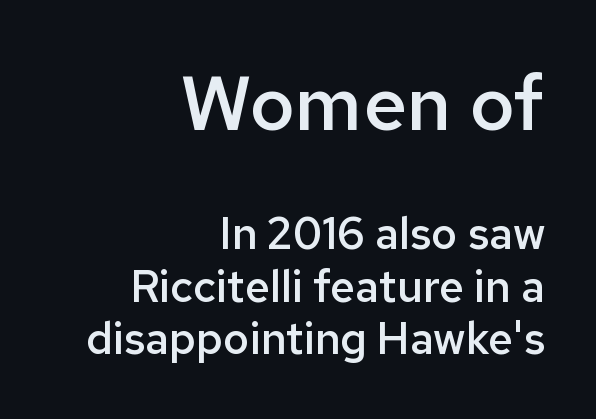
Do the characters align in a grid? No, the font is proportional. A typesetter would label this face a sans. Quick note: underline off. Note: larger setting up top, smaller setting below. Each line ends at the same right margin while the left side varies. The passage shown has conventional tracking throughout.
